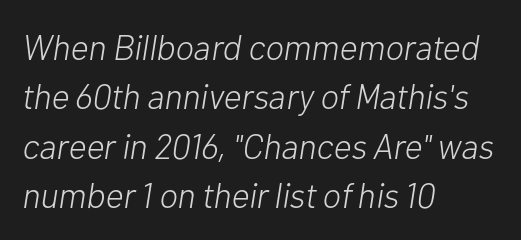
The image shows 35 px light type, italic (leaning right); set left-aligned, normal line spacing (1.41x), normal letter spacing, not underlined; low stroke contrast and a medium x-height.
